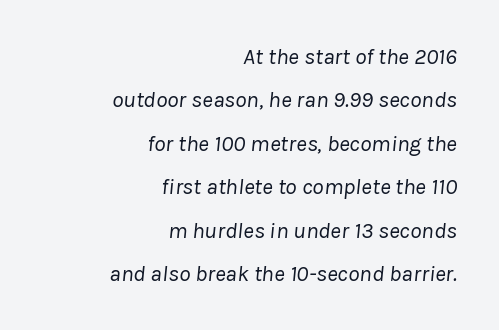
The image shows 23 px text type, italic (leaning right); set right-aligned, line spacing 1.89x, normal letter spacing, not underlined.
